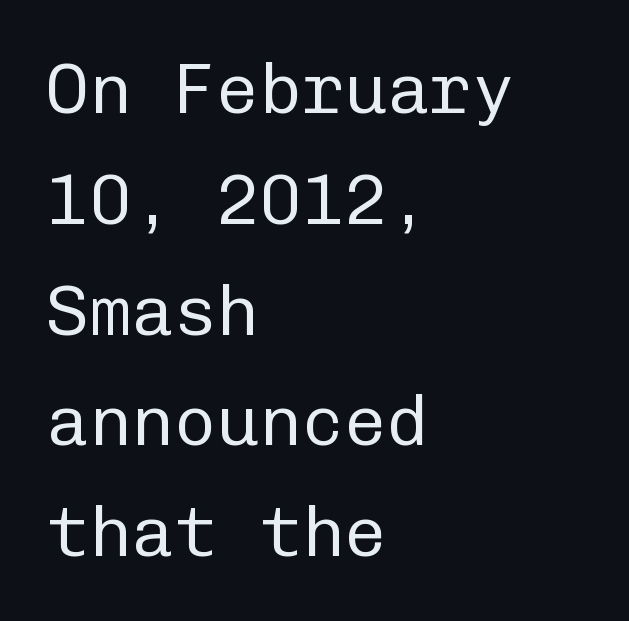
{"serif": "no", "italic": "no", "bold": "no", "weight": "regular", "width": "normal", "stroke_contrast": "low", "x_height": "medium", "monospaced": "yes", "underline": "no", "align": "left", "line_spacing": "normal", "line_spacing_ratio": 1.56, "letter_spacing": "normal", "letter_spacing_em": 0.0, "glyph_px": 71}
